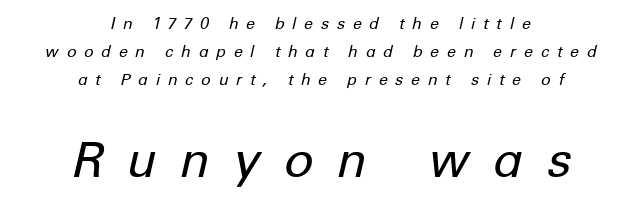
The image shows 49 px regular-weight type, italic (leaning right); set centered, line spacing 1.76x, unusually wide letter spacing (+0.47 em), not underlined; the second (bottom) block is 3.06x larger; low stroke contrast and a medium x-height.
